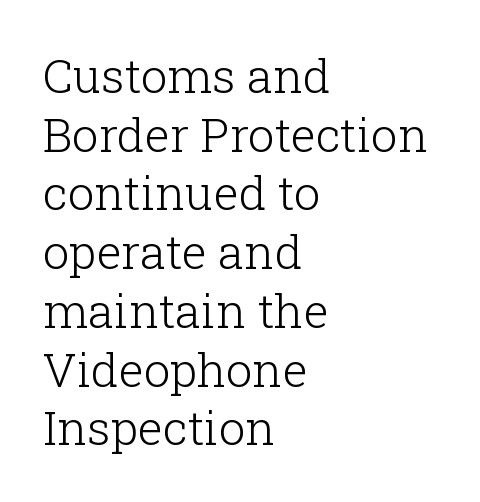
Q: Is the text bold? A: No.
Q: Is the text italic (slanted)? A: No, it is upright.
Q: Is the typeface a serif or a sans-serif typeface? A: Serif.
Q: Is the text underlined? A: No.
Q: How is the paragraph aligned? A: Left-aligned.
Q: Is the spacing between letters normal or unusually wide? A: Normal.
Q: Is the spacing between lines tight, normal or loose? A: Normal.
Q: Width (condensed, normal, or wide)? A: Normal.
Q: Stroke contrast? A: Low.
Q: x-height? A: Medium.
Q: Monospaced? A: No.
